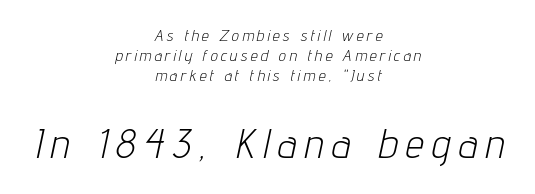
Baseline-to-baseline distance is the conventional proportion of letter height. Unbolded letterforms with no extra heft. Compare the two chunks: the lower has the greater cap height. Spacing verdict: proportional, widths tailored to each character.
